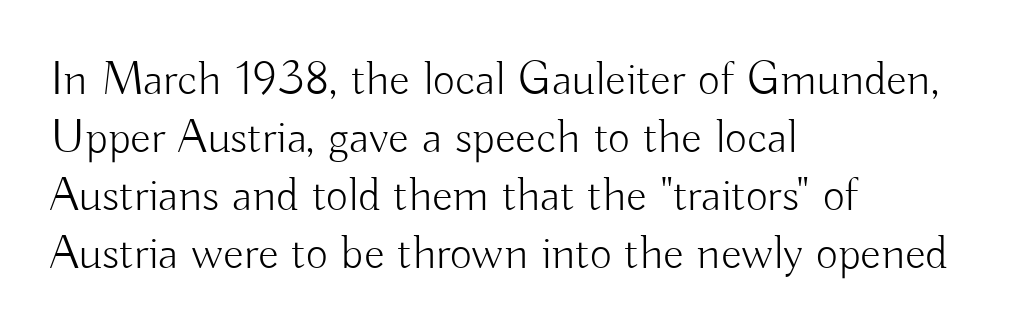
Q: Is the text bold? A: No.
Q: Is the text italic (slanted)? A: No, it is upright.
Q: Is the typeface a serif or a sans-serif typeface? A: Sans-serif.
Q: Is the text underlined? A: No.
Q: How is the paragraph aligned? A: Left-aligned.
Q: Is the spacing between letters normal or unusually wide? A: Normal.
Q: Width (condensed, normal, or wide)? A: Normal.
Q: Stroke contrast? A: Low.
Q: x-height? A: Small.
Q: Monospaced? A: No.
